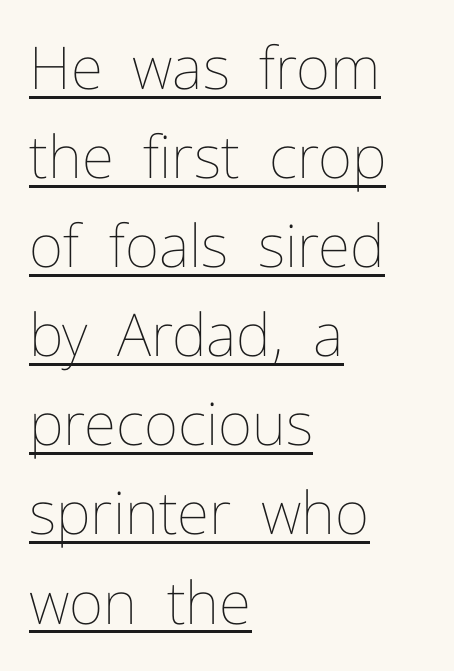
{"italic": "no", "bold": "no", "weight": "thin", "width": "normal", "stroke_contrast": "low", "x_height": "medium", "monospaced": "no", "underline": "yes", "align": "left", "line_spacing": "normal", "line_spacing_ratio": 1.51, "letter_spacing": "normal", "letter_spacing_em": 0.0, "glyph_px": 59}
